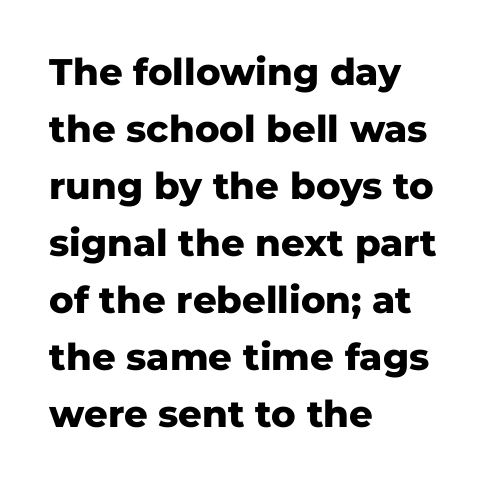
The image shows 37 px heavy sans-serif type, upright; set left-aligned, normal line spacing (1.54x), normal letter spacing, not underlined; low stroke contrast and a medium x-height.
